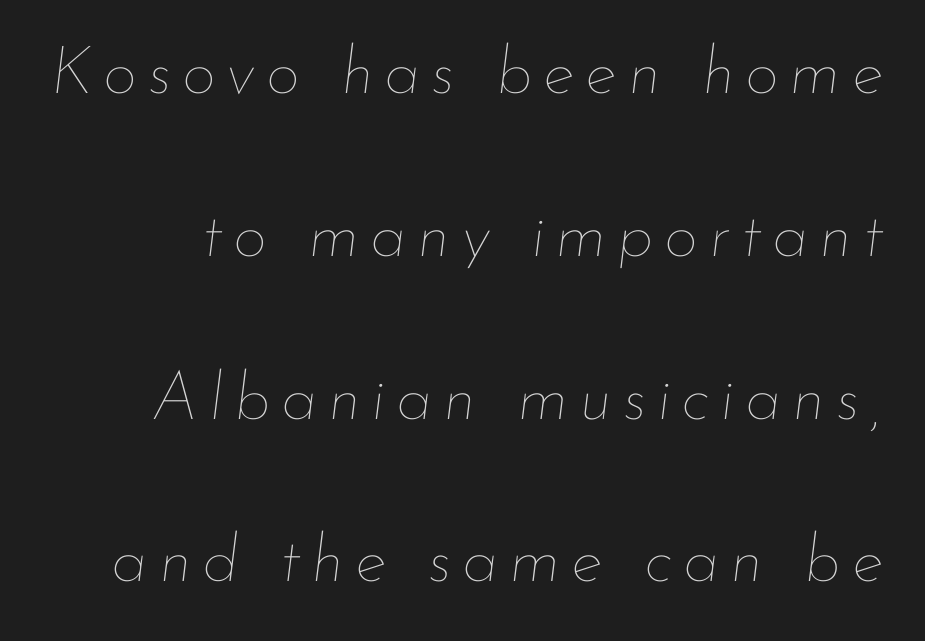
Here the designer chose a conventional face with non-uniform glyph widths. The rendering applies a slant to the glyphs. Honestly, the rows look like they've been pulled way apart. The foot of each line stays bare and open. Weight class: somewhere from thin through regular.
